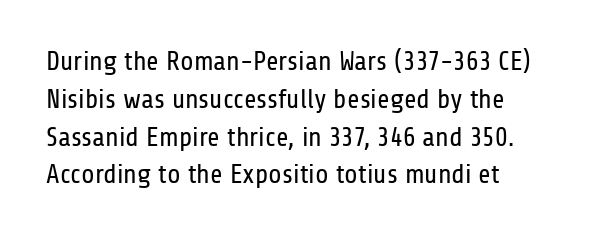
Nobody drew a line under any word here. Each stroke keeps to a modest, everyday thickness or less. The lettering holds an erect, upright posture throughout. Honestly, the row spacing looks completely unremarkable. Nothing unusual about the tracking: characters are spaced as the font intends.
